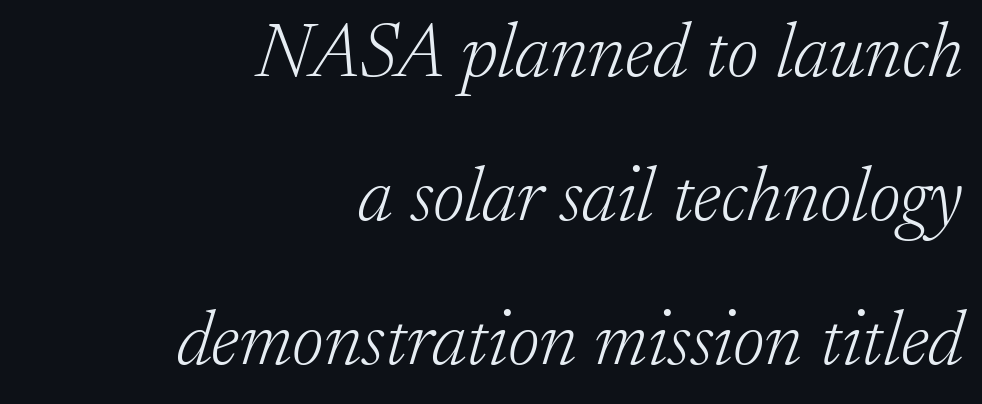
Q: Is the text bold? A: No.
Q: Is the text italic (slanted)? A: Yes, it leans right by about 17 degrees.
Q: Is the typeface a serif or a sans-serif typeface? A: Serif.
Q: Is the text underlined? A: No.
Q: How is the paragraph aligned? A: Right-aligned.
Q: Is the spacing between letters normal or unusually wide? A: Normal.
Q: Width (condensed, normal, or wide)? A: Normal.
Q: Stroke contrast? A: Low.
Q: x-height? A: Small.
Q: Monospaced? A: No.
